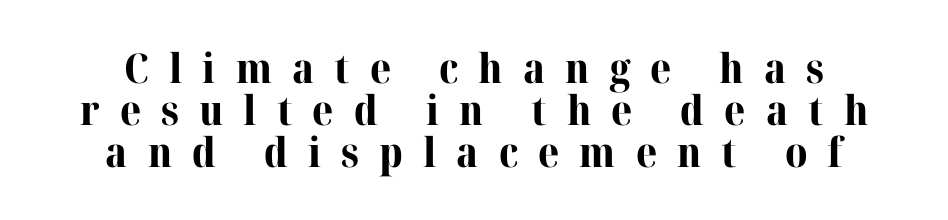
Q: Is the text bold? A: Yes.
Q: Is the text italic (slanted)? A: No, it is upright.
Q: Is the typeface a serif or a sans-serif typeface? A: Serif.
Q: Is the text underlined? A: No.
Q: How is the paragraph aligned? A: Centered.
Q: Is the spacing between letters normal or unusually wide? A: Unusually wide.
Q: Is the spacing between lines tight, normal or loose? A: Tight.
Q: Width (condensed, normal, or wide)? A: Normal.
Q: Stroke contrast? A: High.
Q: x-height? A: Medium.
Q: Monospaced? A: No.
